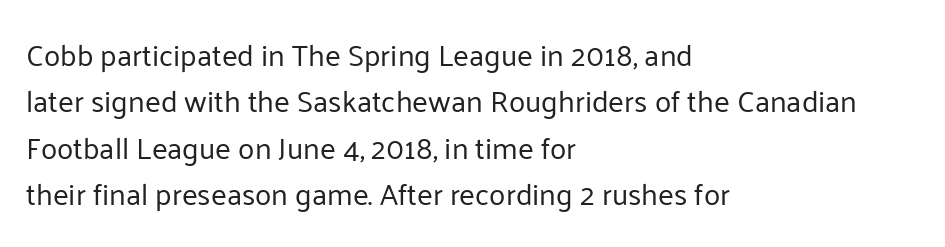
The image shows 30 px regular-weight sans-serif type, upright; set left-aligned, normal line spacing (1.55x), normal letter spacing, not underlined; low stroke contrast and a medium x-height.
